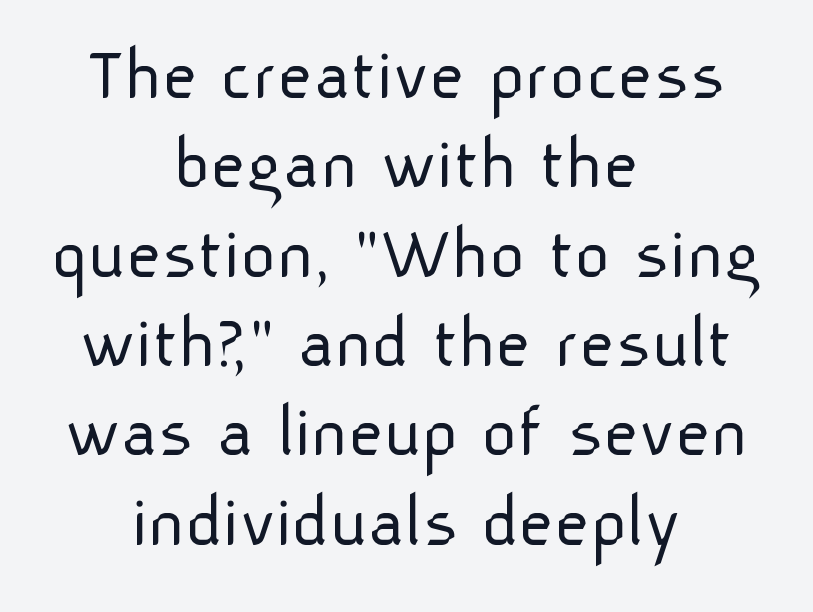
The image shows 77 px light sans-serif type, upright; set centered, line spacing 1.16x, normal letter spacing, not underlined; low stroke contrast and a medium x-height.
